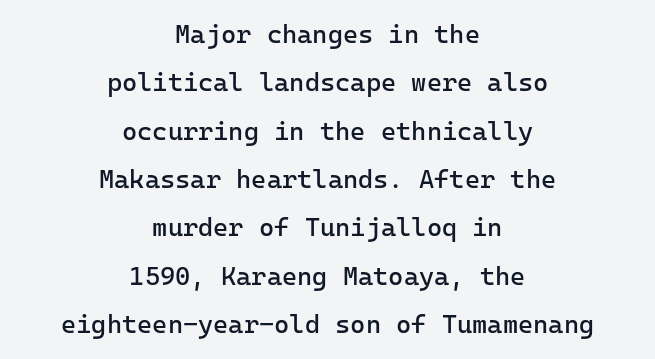
Line starts and ends both wander, symmetrically. The lettering holds an erect, upright posture throughout. Unbolded letterforms with no extra heft. The passage shown is not underscored anywhere.
